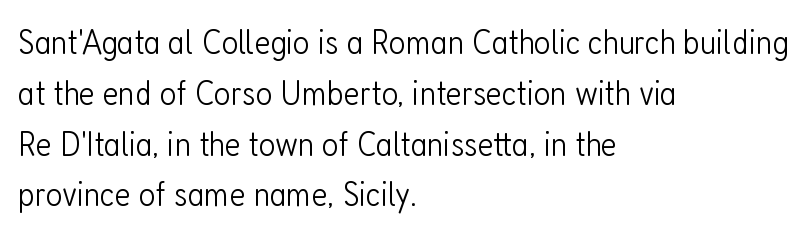
Characters follow at the spacing the type designer built in. The rag falls on the right side of this text block. Stroke terminals: plain, sans-serif. A roman cut, with each character standing at attention. The rendering uses a moderate line-height, typical for paragraphs. Underlining? Definitely not there.
